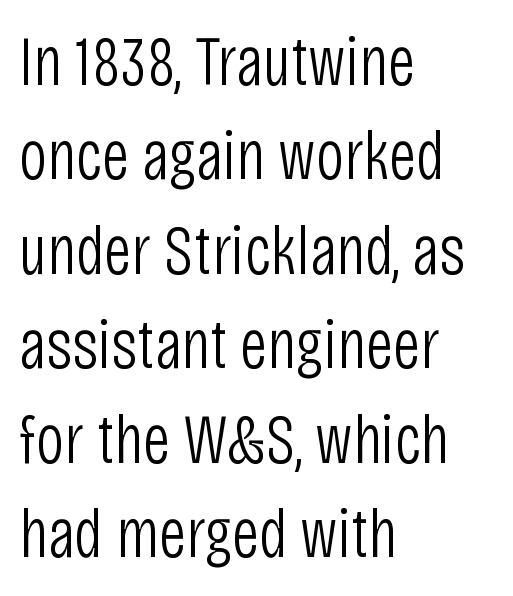
{"serif": "no", "italic": "no", "bold": "no", "weight": "light", "width": "condensed", "stroke_contrast": "low", "x_height": "large", "monospaced": "no", "underline": "no", "align": "left", "line_spacing": "normal", "line_spacing_ratio": 1.35, "letter_spacing": "normal", "letter_spacing_em": 0.0, "glyph_px": 70}
